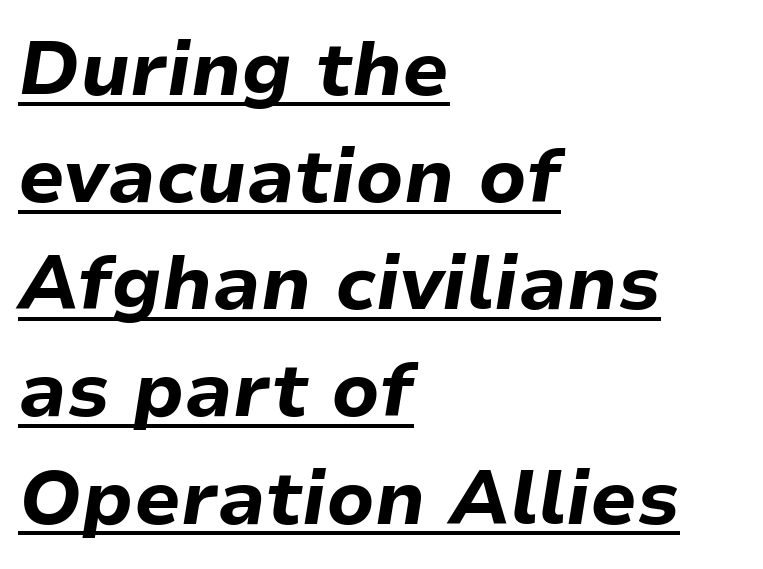
{"italic": "yes", "lean": "right", "slant_degrees": 9, "bold": "yes", "weight": "bold", "width": "normal", "stroke_contrast": "low", "x_height": "medium", "monospaced": "no", "underline": "yes", "align": "left", "line_spacing": "normal", "line_spacing_ratio": 1.41, "letter_spacing": "normal", "letter_spacing_em": 0.0, "glyph_px": 76}
